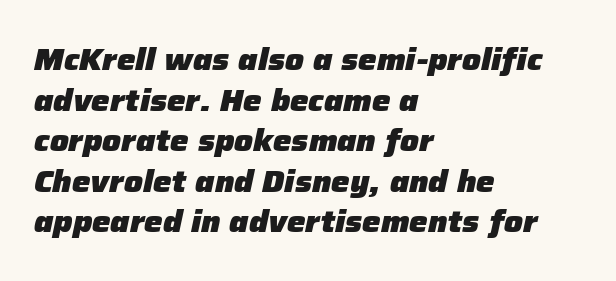
This sample has the flowing, uneven cadence of proportional lettering. The whole block is typeset with a tilt. The font is running at its bold setting. Honestly, the row spacing looks completely unremarkable. The gap between lines stays unmarked.
